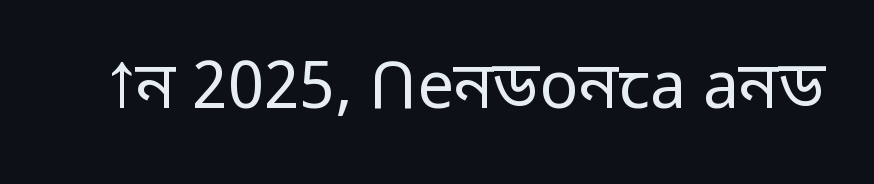
Q: Is the text bold? A: No.
Q: Is the text italic (slanted)? A: No, it is upright.
Q: Is the typeface a serif or a sans-serif typeface? A: Sans-serif.
Q: Is the text underlined? A: No.
Q: Is the spacing between letters normal or unusually wide? A: Normal.
Q: Width (condensed, normal, or wide)? A: Normal.
Q: Stroke contrast? A: Low.
Q: x-height? A: Medium.
Q: Monospaced? A: No.
